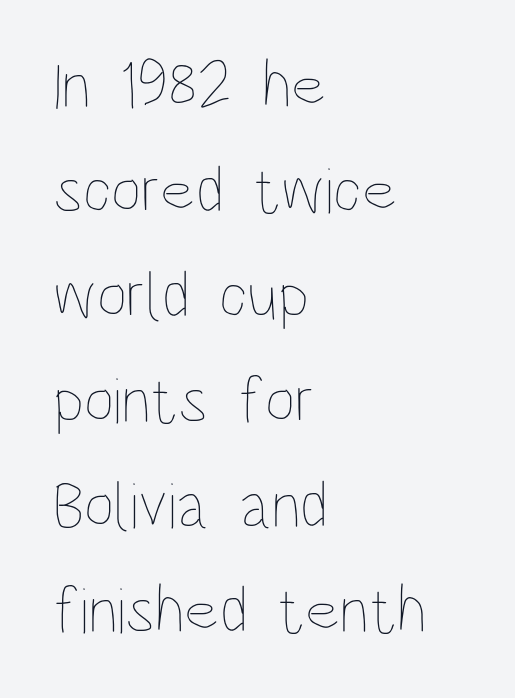
{"italic": "no", "bold": "no", "weight": "thin", "width": "condensed", "stroke_contrast": "low", "x_height": "large", "monospaced": "no", "underline": "no", "align": "left", "line_spacing": "normal", "line_spacing_ratio": 1.59, "letter_spacing": "normal", "letter_spacing_em": 0.0, "glyph_px": 66}
